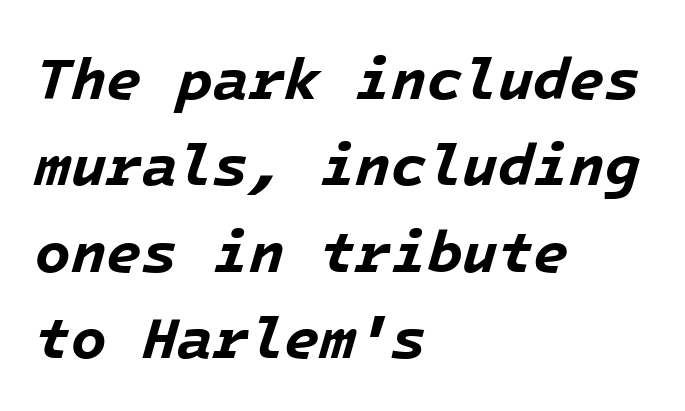
Q: Is the text bold? A: Yes.
Q: Is the text italic (slanted)? A: Yes, it leans right by about 16 degrees.
Q: Is the text underlined? A: No.
Q: How is the paragraph aligned? A: Left-aligned.
Q: Is the spacing between letters normal or unusually wide? A: Normal.
Q: Is the spacing between lines tight, normal or loose? A: Normal.
Q: Width (condensed, normal, or wide)? A: Normal.
Q: Stroke contrast? A: Low.
Q: x-height? A: Medium.
